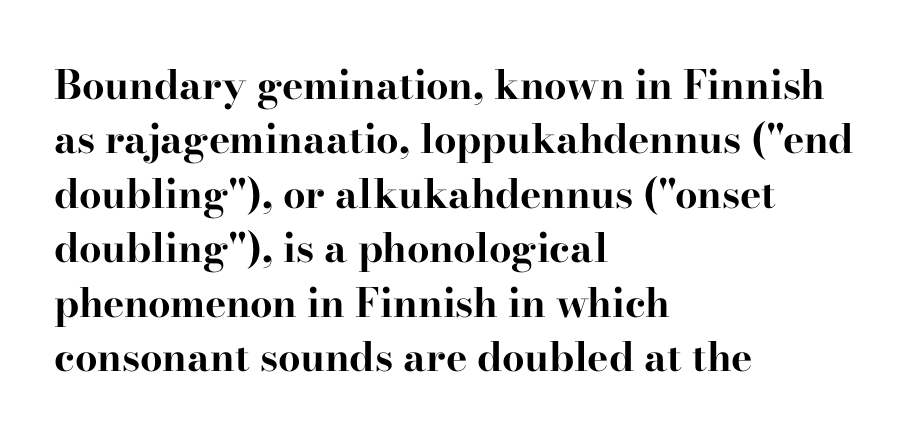
Q: Is the text bold? A: Yes.
Q: Is the text italic (slanted)? A: No, it is upright.
Q: Is the typeface a serif or a sans-serif typeface? A: Serif.
Q: Is the text underlined? A: No.
Q: How is the paragraph aligned? A: Left-aligned.
Q: Is the spacing between letters normal or unusually wide? A: Normal.
Q: Is the spacing between lines tight, normal or loose? A: Normal.
Q: Width (condensed, normal, or wide)? A: Wide.
Q: Stroke contrast? A: High.
Q: x-height? A: Small.
Q: Monospaced? A: No.
